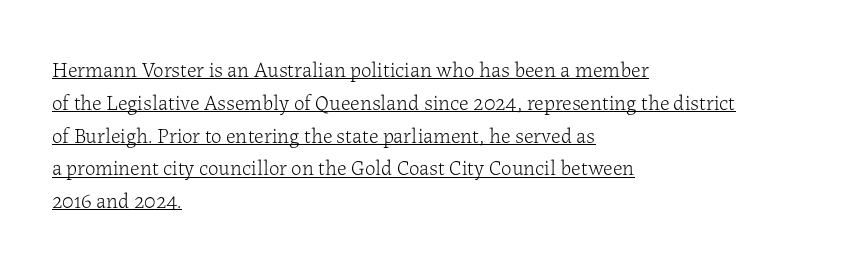
The image shows 21 px text type, upright; set left-aligned, normal line spacing (1.56x), normal letter spacing, underlined.
